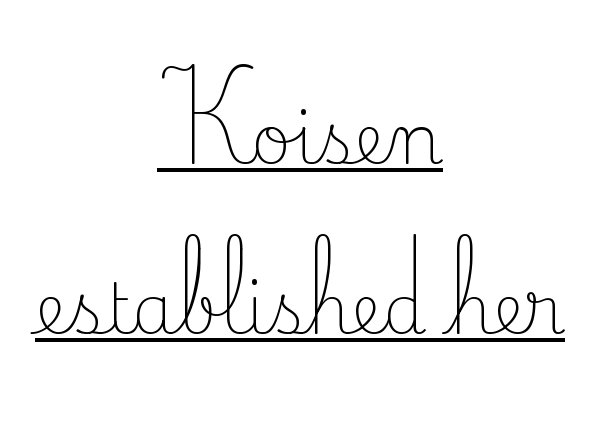
The image shows 69 px light serif type, upright; set centered, loose line spacing (2.46x), normal letter spacing, underlined; low stroke contrast and a small x-height.
